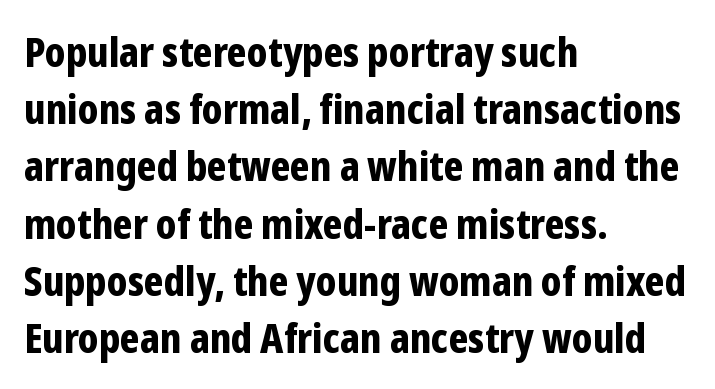
Heavy, bold letterforms. The block of text has a typical density, with ordinary space between rows. Left-aligned paragraph, ragged on the right. Inter-character spacing is left at the font's built-in metrics.
